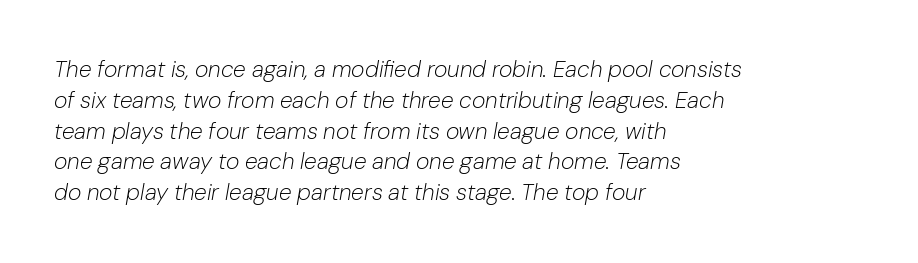
{"italic": "yes", "lean": "right", "slant_degrees": 10, "bold": "no", "underline": "no", "align": "left", "line_spacing": "normal", "line_spacing_ratio": 1.34, "letter_spacing": "normal", "letter_spacing_em": 0.0, "glyph_px": 23}
